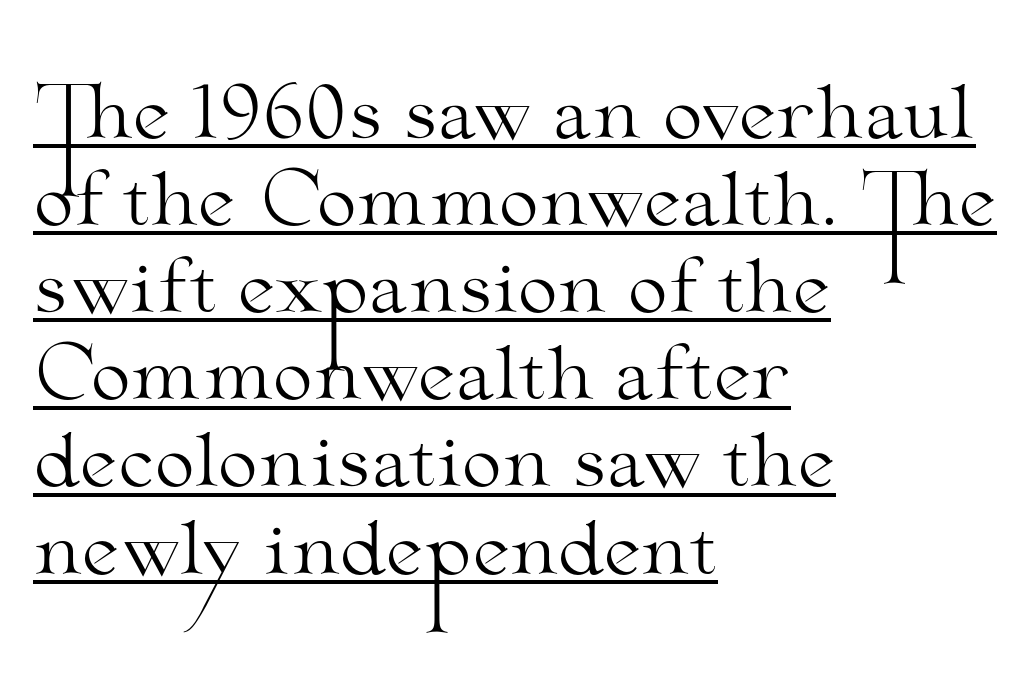
{"serif": "yes", "italic": "no", "bold": "no", "weight": "light", "width": "wide", "stroke_contrast": "medium", "x_height": "small", "monospaced": "no", "underline": "yes", "align": "left", "line_spacing_ratio": 1.21, "letter_spacing": "normal", "letter_spacing_em": 0.0, "glyph_px": 72}
